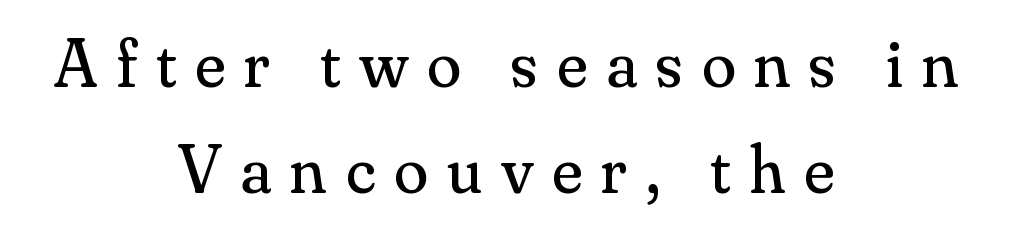
{"serif": "yes", "italic": "no", "bold": "no", "weight": "regular", "width": "normal", "stroke_contrast": "medium", "x_height": "small", "monospaced": "no", "underline": "no", "align": "center", "line_spacing": "normal", "line_spacing_ratio": 1.53, "letter_spacing": "wide", "letter_spacing_em": 0.28, "glyph_px": 69}
